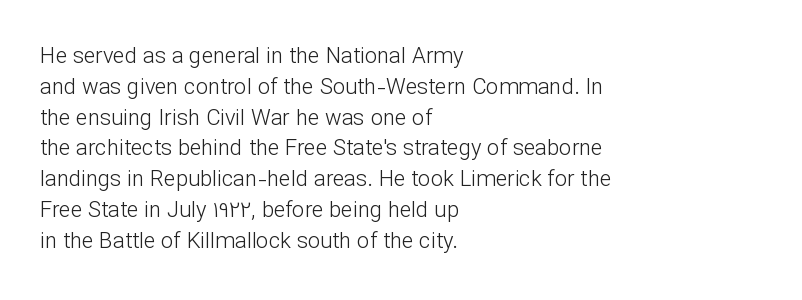
{"italic": "no", "bold": "no", "underline": "no", "align": "left", "line_spacing": "normal", "line_spacing_ratio": 1.4, "letter_spacing": "normal", "letter_spacing_em": 0.0, "glyph_px": 22}
